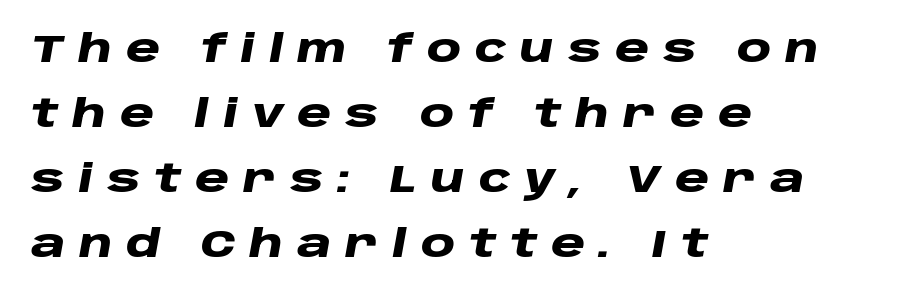
Q: Is the text bold? A: Yes.
Q: Is the text italic (slanted)? A: Yes, it leans right by about 10 degrees.
Q: Is the text underlined? A: No.
Q: How is the paragraph aligned? A: Left-aligned.
Q: Is the spacing between letters normal or unusually wide? A: Unusually wide.
Q: Is the spacing between lines tight, normal or loose? A: Normal.
Q: Width (condensed, normal, or wide)? A: Wide.
Q: Stroke contrast? A: Low.
Q: x-height? A: Large.
Q: Monospaced? A: No.
